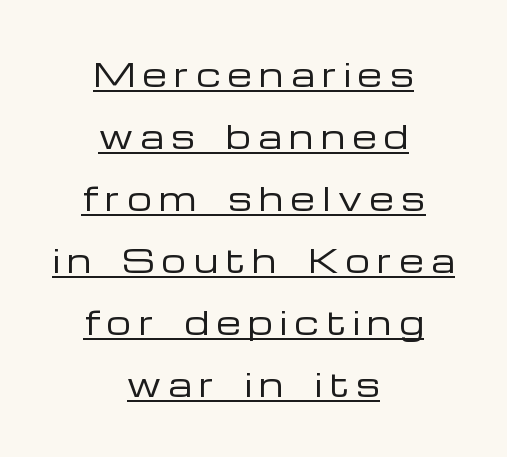
Here the glyphs are tracked loosely, breaking word shapes into spaced letters. Typographically, this falls in the sans-serif category. Each new line begins a long way beneath the previous one. A quiet, ordinary-to-light weight characterises the typeface.
